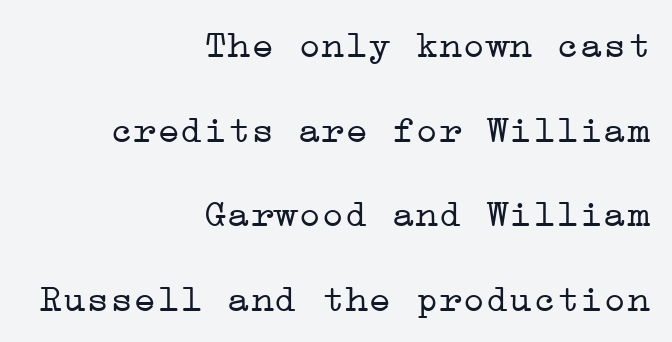
Q: Is the text bold? A: No.
Q: Is the text italic (slanted)? A: No, it is upright.
Q: Is the typeface a serif or a sans-serif typeface? A: Serif.
Q: Is the text underlined? A: No.
Q: How is the paragraph aligned? A: Right-aligned.
Q: Is the spacing between letters normal or unusually wide? A: Normal.
Q: Is the spacing between lines tight, normal or loose? A: Loose.
Q: Width (condensed, normal, or wide)? A: Wide.
Q: Stroke contrast? A: Low.
Q: x-height? A: Medium.
